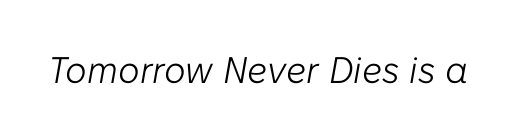
{"italic": "yes", "lean": "right", "slant_degrees": 10, "bold": "no", "weight": "light", "width": "normal", "stroke_contrast": "low", "x_height": "medium", "monospaced": "no", "underline": "no", "letter_spacing": "normal", "letter_spacing_em": 0.0, "glyph_px": 37}
